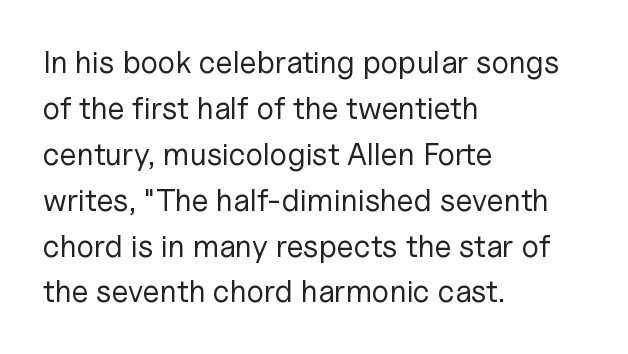
The image shows 31 px regular-weight sans-serif type, upright; set left-aligned, normal line spacing (1.48x), normal letter spacing, not underlined; low stroke contrast and a medium x-height.
